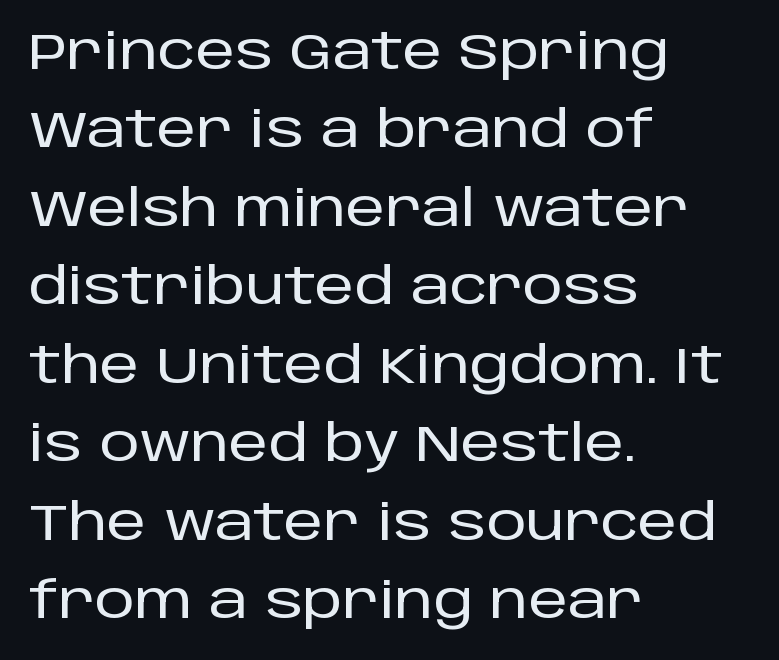
Designer's note — italics off, roman on. The line-height multiplier appears to be the usual default. In terms of letterform style, serifs are entirely absent. Spacing verdict: proportional, widths tailored to each character. Casual observation: everything's shoved over to the left.
